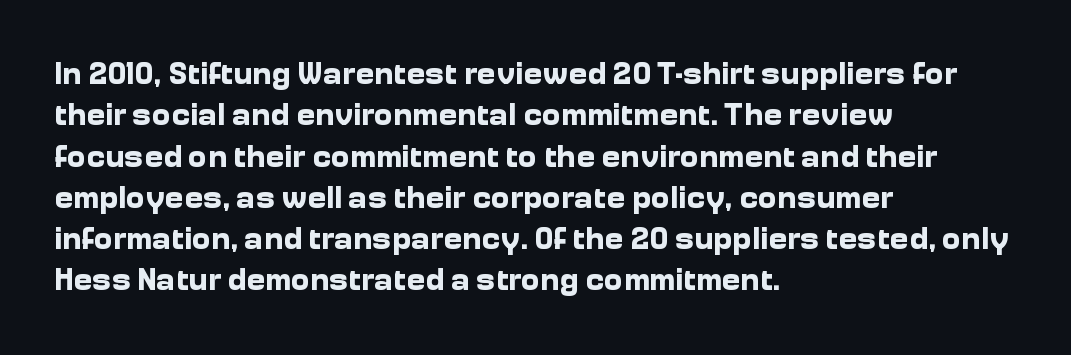
Q: Is the text bold? A: Yes.
Q: Is the text italic (slanted)? A: No, it is upright.
Q: Is the typeface a serif or a sans-serif typeface? A: Sans-serif.
Q: Is the text underlined? A: No.
Q: How is the paragraph aligned? A: Left-aligned.
Q: Is the spacing between letters normal or unusually wide? A: Normal.
Q: Is the spacing between lines tight, normal or loose? A: Normal.
Q: Width (condensed, normal, or wide)? A: Normal.
Q: Stroke contrast? A: Low.
Q: x-height? A: Medium.
Q: Monospaced? A: No.
